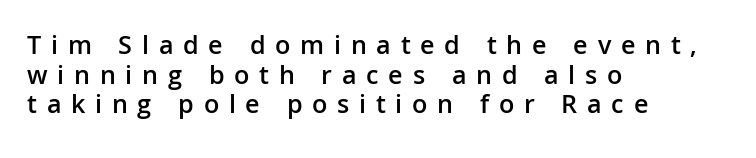
Q: Is the text bold? A: Semi-bold.
Q: Is the text italic (slanted)? A: No, it is upright.
Q: Is the text underlined? A: No.
Q: How is the paragraph aligned? A: Left-aligned.
Q: Is the spacing between letters normal or unusually wide? A: Unusually wide.
Q: Is the spacing between lines tight, normal or loose? A: Tight.
